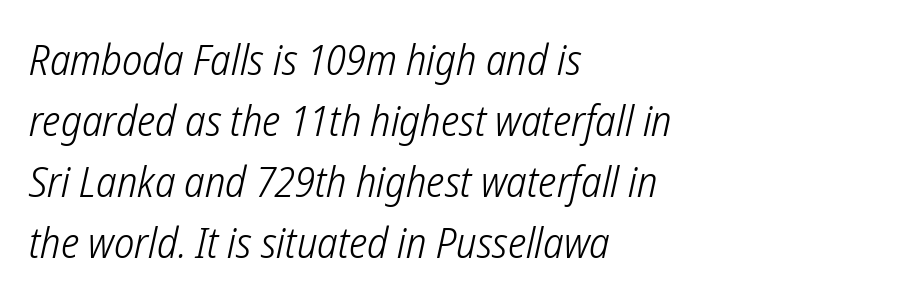
Q: Is the text bold? A: No.
Q: Is the typeface a serif or a sans-serif typeface? A: Sans-serif.
Q: Is the text underlined? A: No.
Q: How is the paragraph aligned? A: Left-aligned.
Q: Is the spacing between letters normal or unusually wide? A: Normal.
Q: Is the spacing between lines tight, normal or loose? A: Normal.
Q: Width (condensed, normal, or wide)? A: Condensed.
Q: Stroke contrast? A: Low.
Q: x-height? A: Medium.
Q: Monospaced? A: No.
